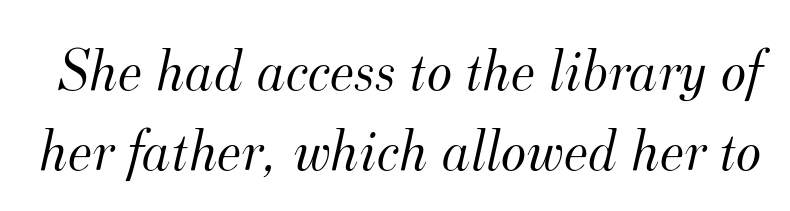
The image shows 60 px light serif type, italic (leaning right); set normal line spacing (1.33x), normal letter spacing, not underlined; medium stroke contrast and a small x-height.
